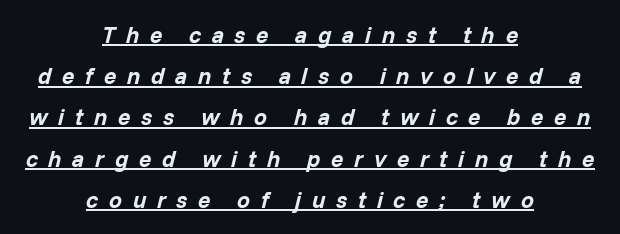
{"italic": "yes", "lean": "right", "slant_degrees": 14, "bold": "yes", "underline": "yes", "align": "center", "line_spacing_ratio": 1.79, "letter_spacing": "wide", "letter_spacing_em": 0.46, "glyph_px": 23}
